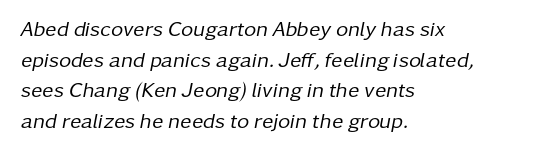
Each line starts at the same left margin while the right side varies. No extra ink here — the face is not bold. Descenders hang freely into open space. Is the letter spacing exaggerated? No — it looks like the ordinary default. What's the leading like? Ordinary, nothing unusual. Posture: slanted.
